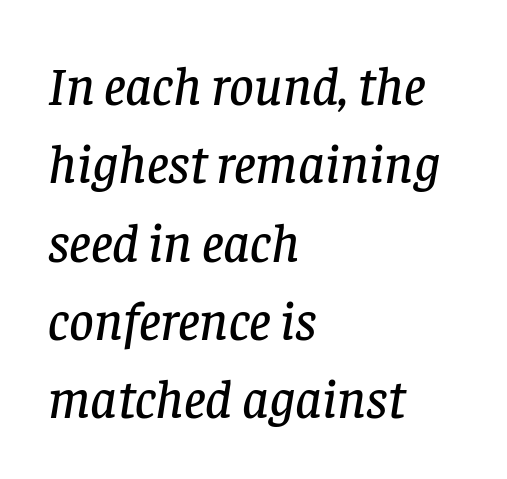
The rendering keeps characters at their native spacing. Would a proofreader flag this as italicized? Yes. How would I describe the line gaps? Plain and ordinary. The letters carry serifs — small finishing strokes at the ends of their stems. Underline: absent.
